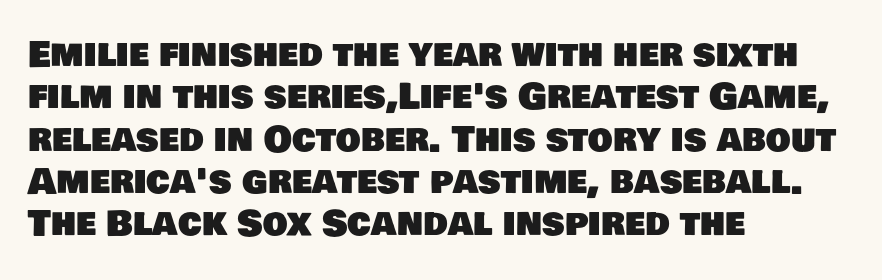
{"serif": "no", "width": "normal", "stroke_contrast": "low", "x_height": "large", "monospaced": "no", "underline": "no", "align": "left", "line_spacing_ratio": 1.21, "letter_spacing": "normal", "letter_spacing_em": 0.0, "glyph_px": 35}
